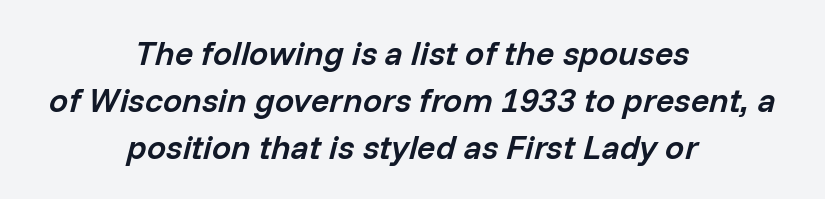
Q: Is the text bold? A: Semi-bold.
Q: Is the text italic (slanted)? A: Yes, it leans right by about 14 degrees.
Q: Is the text underlined? A: No.
Q: How is the paragraph aligned? A: Centered.
Q: Is the spacing between letters normal or unusually wide? A: Normal.
Q: Is the spacing between lines tight, normal or loose? A: Normal.
Q: Width (condensed, normal, or wide)? A: Normal.
Q: Stroke contrast? A: Low.
Q: x-height? A: Medium.
Q: Monospaced? A: No.
